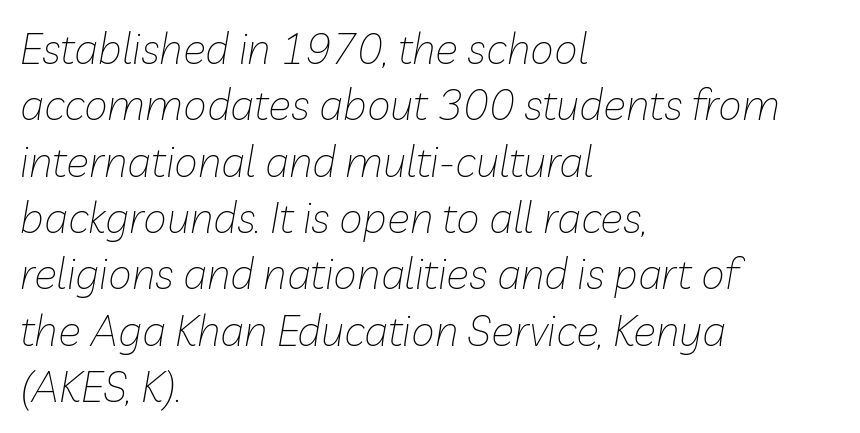
Caption: standard tracking, unaltered. Regular leading. Reading down the block, your eye returns to a fixed left position each line. Is this a fixed-width face? No — the glyphs have proportional, varying widths. The cut favours lightness, reaching ordinary text weight at its darkest.
